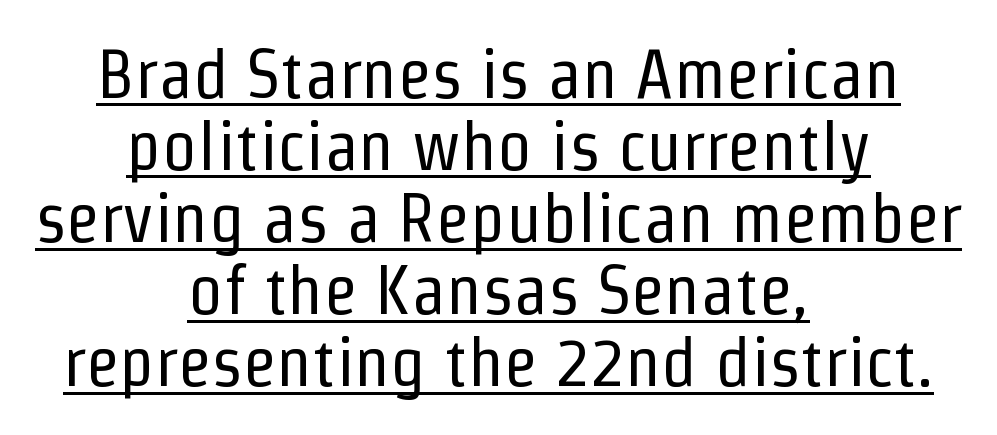
Q: Is the text bold? A: No.
Q: Is the text italic (slanted)? A: No, it is upright.
Q: Is the typeface a serif or a sans-serif typeface? A: Sans-serif.
Q: Is the text underlined? A: Yes.
Q: How is the paragraph aligned? A: Centered.
Q: Is the spacing between letters normal or unusually wide? A: Normal.
Q: Is the spacing between lines tight, normal or loose? A: Tight.
Q: Width (condensed, normal, or wide)? A: Condensed.
Q: Stroke contrast? A: Low.
Q: x-height? A: Medium.
Q: Monospaced? A: No.
